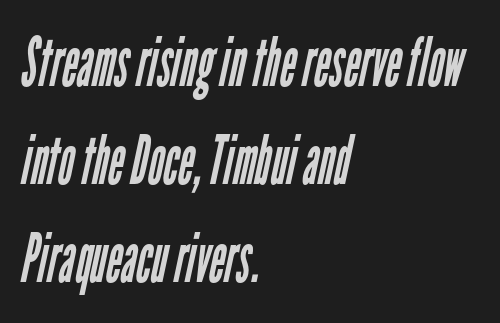
The image shows 68 px regular-weight, condensed sans-serif type; set left-aligned, normal line spacing (1.44x), normal letter spacing, not underlined; low stroke contrast and a medium x-height.
